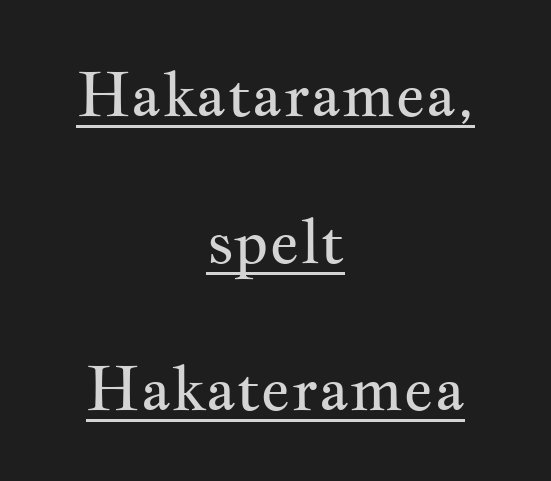
{"serif": "yes", "italic": "no", "bold": "no", "weight": "regular", "width": "wide", "stroke_contrast": "medium", "x_height": "small", "monospaced": "no", "underline": "yes", "align": "center", "line_spacing": "loose", "line_spacing_ratio": 2.37, "letter_spacing": "normal", "letter_spacing_em": 0.0, "glyph_px": 62}
